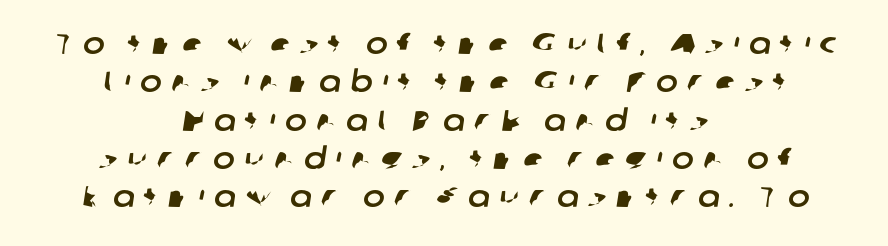
The image shows 29 px sans-serif type; set centered, normal line spacing (1.32x), unusually wide letter spacing (+0.34 em), not underlined; low stroke contrast and a medium x-height.
